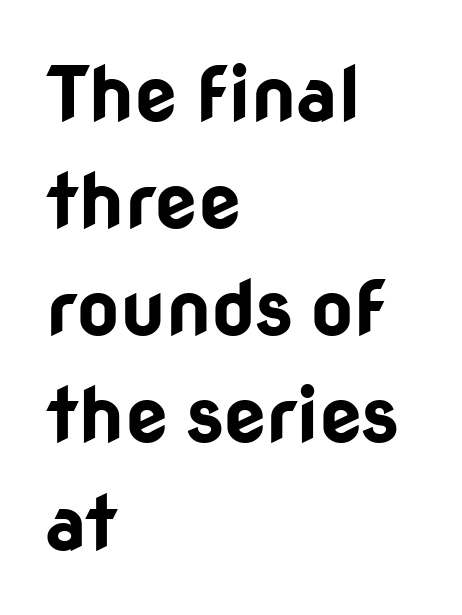
Q: Is the text bold? A: Yes.
Q: Is the text italic (slanted)? A: No, it is upright.
Q: Is the typeface a serif or a sans-serif typeface? A: Sans-serif.
Q: Is the text underlined? A: No.
Q: How is the paragraph aligned? A: Left-aligned.
Q: Is the spacing between letters normal or unusually wide? A: Normal.
Q: Is the spacing between lines tight, normal or loose? A: Normal.
Q: Width (condensed, normal, or wide)? A: Normal.
Q: Stroke contrast? A: Low.
Q: x-height? A: Medium.
Q: Monospaced? A: No.
